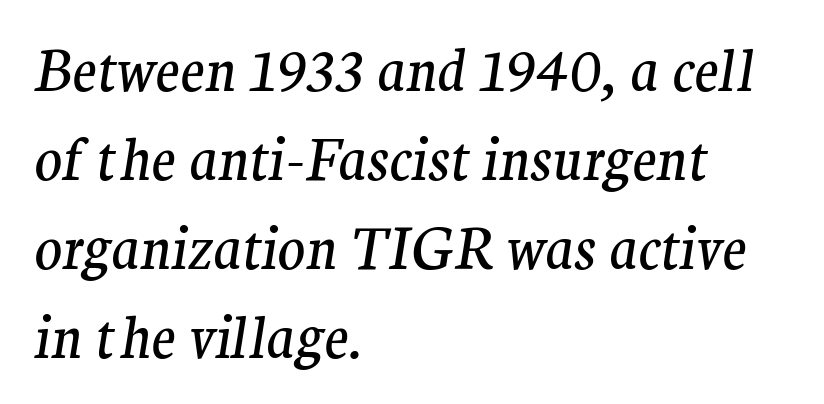
Is the type slanted? Yes — the strokes lean at a clear angle. Layout note: lines flush left. Leading matches the norm, producing a regular column. Each word holds together tightly as a unit, with standard inter-letter gaps. Each letter keeps its own natural width here, so spacing adapts to shape. The face looks like a standard text weight, possibly lighter.
